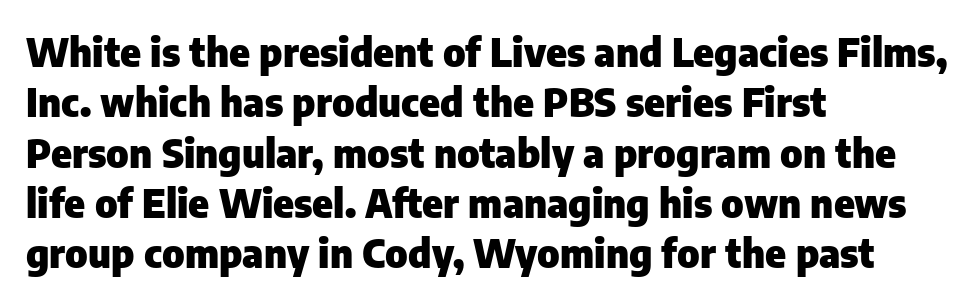
Q: Is the text bold? A: Yes.
Q: Is the text italic (slanted)? A: No, it is upright.
Q: Is the typeface a serif or a sans-serif typeface? A: Sans-serif.
Q: Is the text underlined? A: No.
Q: How is the paragraph aligned? A: Left-aligned.
Q: Is the spacing between letters normal or unusually wide? A: Normal.
Q: Is the spacing between lines tight, normal or loose? A: Normal.
Q: Width (condensed, normal, or wide)? A: Normal.
Q: Stroke contrast? A: Low.
Q: x-height? A: Medium.
Q: Monospaced? A: No.
